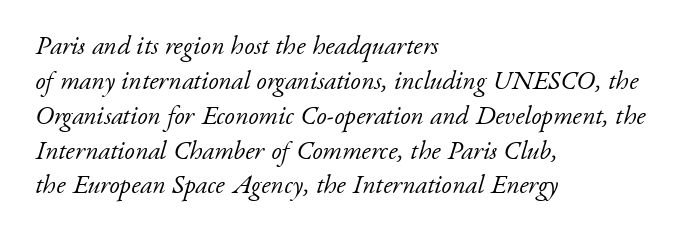
The image shows 26 px text type, italic (leaning right); set left-aligned, normal line spacing (1.34x), normal letter spacing, not underlined.
